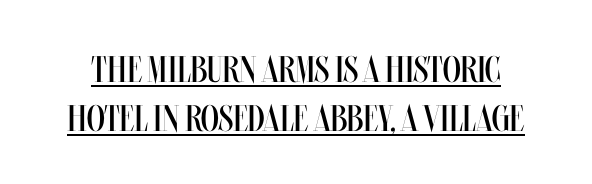
The image shows 37 px regular-weight, condensed type, upright; set normal line spacing (1.32x), normal letter spacing, underlined; medium stroke contrast and a large x-height.
